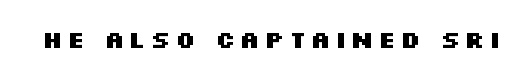
{"italic": "no", "bold": "yes", "underline": "no", "glyph_px": 24}
